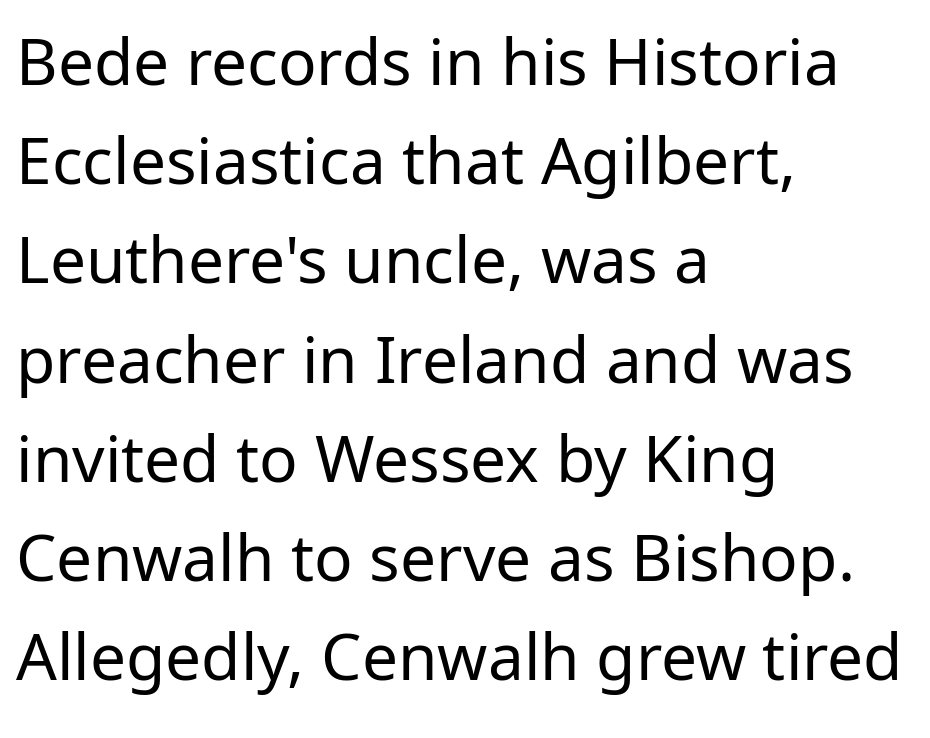
{"serif": "no", "italic": "no", "bold": "no", "weight": "regular", "width": "normal", "stroke_contrast": "low", "x_height": "medium", "monospaced": "no", "underline": "no", "align": "left", "line_spacing": "normal", "line_spacing_ratio": 1.55, "letter_spacing": "normal", "letter_spacing_em": 0.0, "glyph_px": 64}
